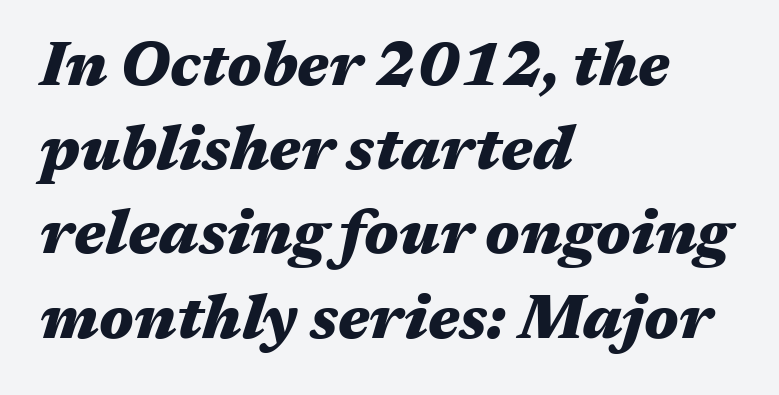
{"italic": "yes", "lean": "right", "slant_degrees": 17, "bold": "yes", "weight": "heavy", "width": "wide", "stroke_contrast": "medium", "x_height": "medium", "monospaced": "no", "underline": "no", "align": "left", "line_spacing": "normal", "line_spacing_ratio": 1.38, "letter_spacing": "normal", "letter_spacing_em": 0.0, "glyph_px": 61}
